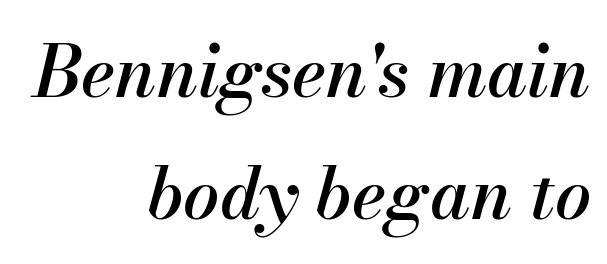
What's the leading like? Ordinary, nothing unusual. The passage shown has conventional tracking throughout. Caption: multi-line text, flush right, ragged left. The font's italic variant was chosen for this text. These lines are rendered in a variable-pitch font.
